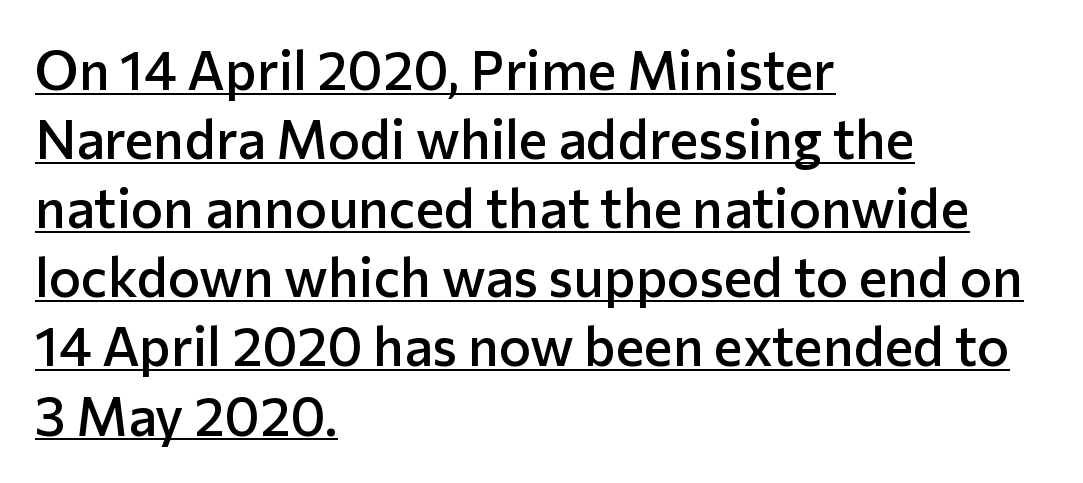
The passage shown stacks its lines at a standard gap. Does the type have serifs? No, each stem ends abruptly. No extra tracking has been applied to these lines. Moderately thickened strokes mark this as semibold type. The font's upright variant was chosen for this text.
